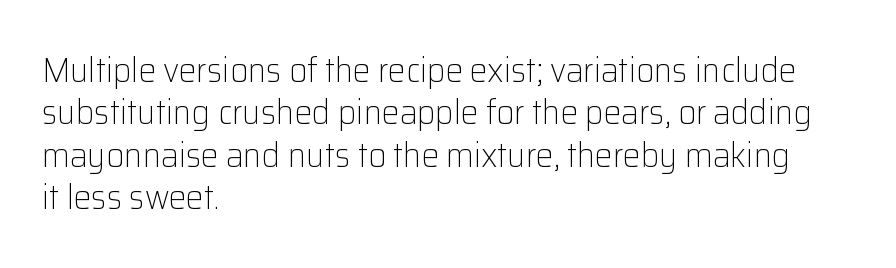
Each letter keeps its own natural width here, so spacing adapts to shape. Horizontal alignment here is leftward, the default for most running prose. The passage shown is typeset with a sans-serif family. No letter is thick-stroked: the sample isn't bold. The specimen reads as upright at a glance. Descenders hang freely into open space.
